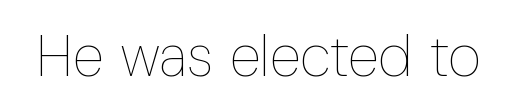
The image shows 58 px thin, condensed type, upright; set normal letter spacing, not underlined; low stroke contrast and a medium x-height.
